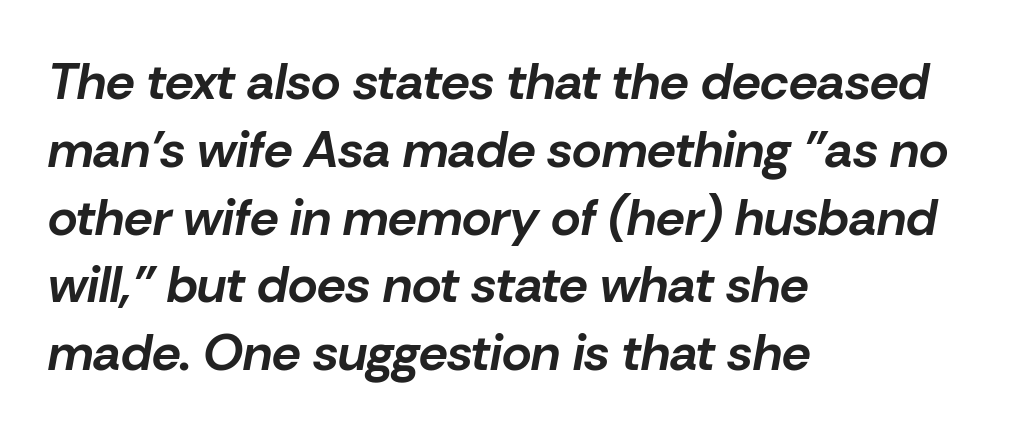
{"italic": "yes", "lean": "right", "slant_degrees": 10, "bold": "yes", "weight": "bold", "width": "normal", "stroke_contrast": "low", "x_height": "medium", "monospaced": "no", "underline": "no", "align": "left", "line_spacing": "normal", "line_spacing_ratio": 1.33, "letter_spacing": "normal", "letter_spacing_em": 0.0, "glyph_px": 51}
